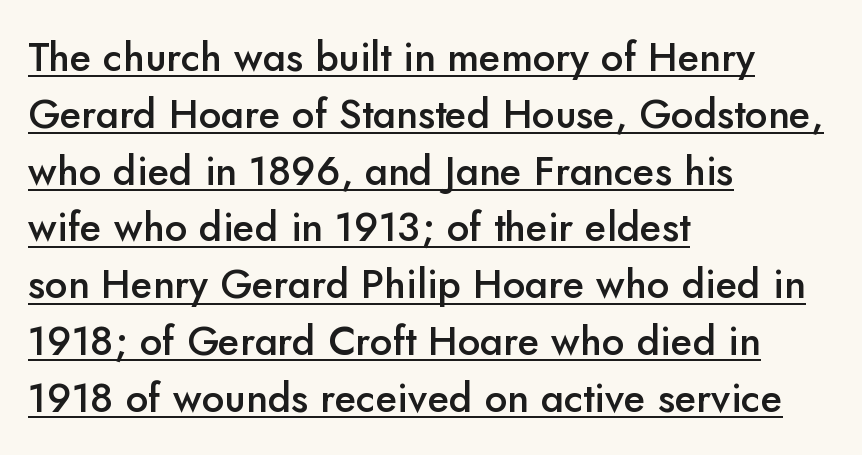
Q: Is the text bold? A: Semi-bold.
Q: Is the text italic (slanted)? A: No, it is upright.
Q: Is the typeface a serif or a sans-serif typeface? A: Sans-serif.
Q: Is the text underlined? A: Yes.
Q: How is the paragraph aligned? A: Left-aligned.
Q: Is the spacing between letters normal or unusually wide? A: Normal.
Q: Is the spacing between lines tight, normal or loose? A: Normal.
Q: Width (condensed, normal, or wide)? A: Normal.
Q: Stroke contrast? A: Low.
Q: x-height? A: Small.
Q: Monospaced? A: No.
